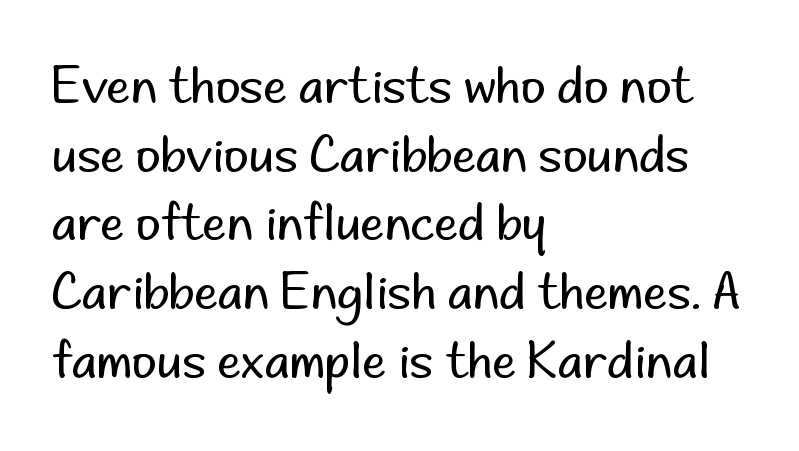
{"serif": "no", "italic": "no", "bold": "no", "weight": "regular", "width": "normal", "stroke_contrast": "low", "x_height": "small", "monospaced": "no", "underline": "no", "align": "left", "line_spacing": "normal", "line_spacing_ratio": 1.43, "letter_spacing": "normal", "letter_spacing_em": 0.0, "glyph_px": 48}
